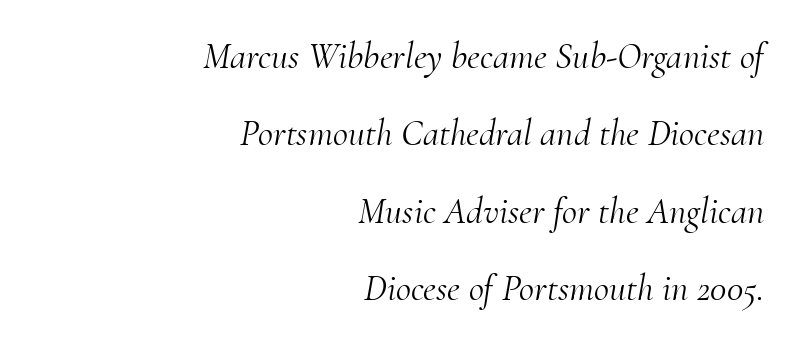
The rendering applies a slant to the glyphs. Vertical spacing — loose. Visually the block forms a straight wall on the right and a jagged coastline on the left. Type style note: has serifs. The tracking reads as untouched default to a designer's eye.
